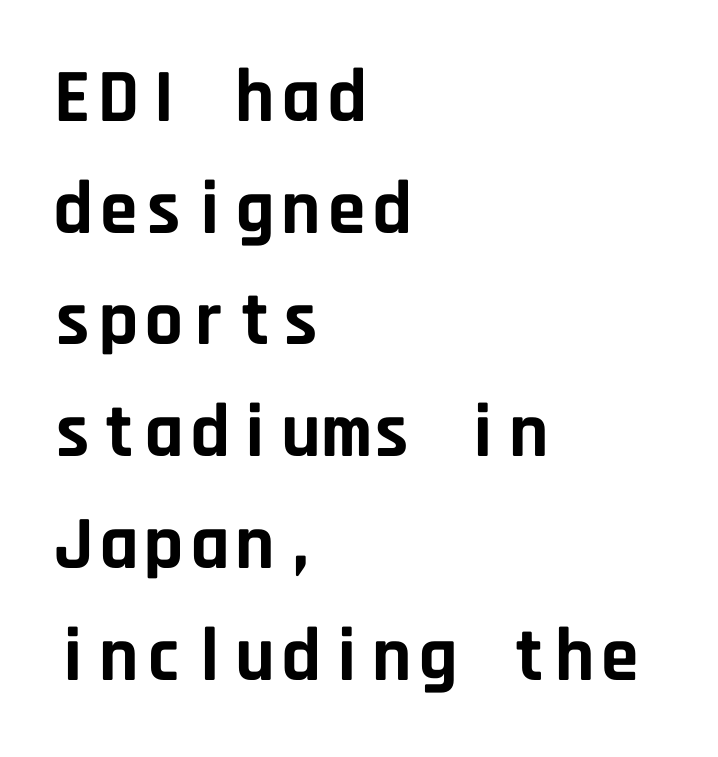
Q: Is the text bold? A: Yes.
Q: Is the text italic (slanted)? A: No, it is upright.
Q: Is the typeface a serif or a sans-serif typeface? A: Sans-serif.
Q: Is the text underlined? A: No.
Q: How is the paragraph aligned? A: Left-aligned.
Q: Is the spacing between letters normal or unusually wide? A: Normal.
Q: Is the spacing between lines tight, normal or loose? A: Normal.
Q: Width (condensed, normal, or wide)? A: Normal.
Q: Stroke contrast? A: Low.
Q: x-height? A: Large.
Q: Monospaced? A: Yes.
